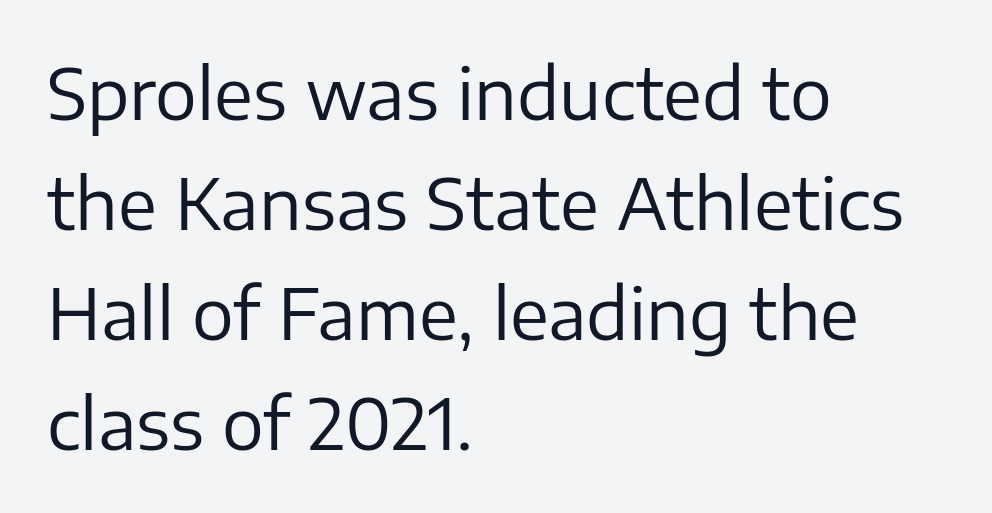
Nobody drew a line under any word here. Italic: no, the glyphs are upright roman. The setting favours the left margin, as ordinary paragraphs usually do. Does the leading feel generous? No, just average. Does extra space separate the letters? No, they use regular spacing. A typesetter would call this proportional, since set widths differ per character.
